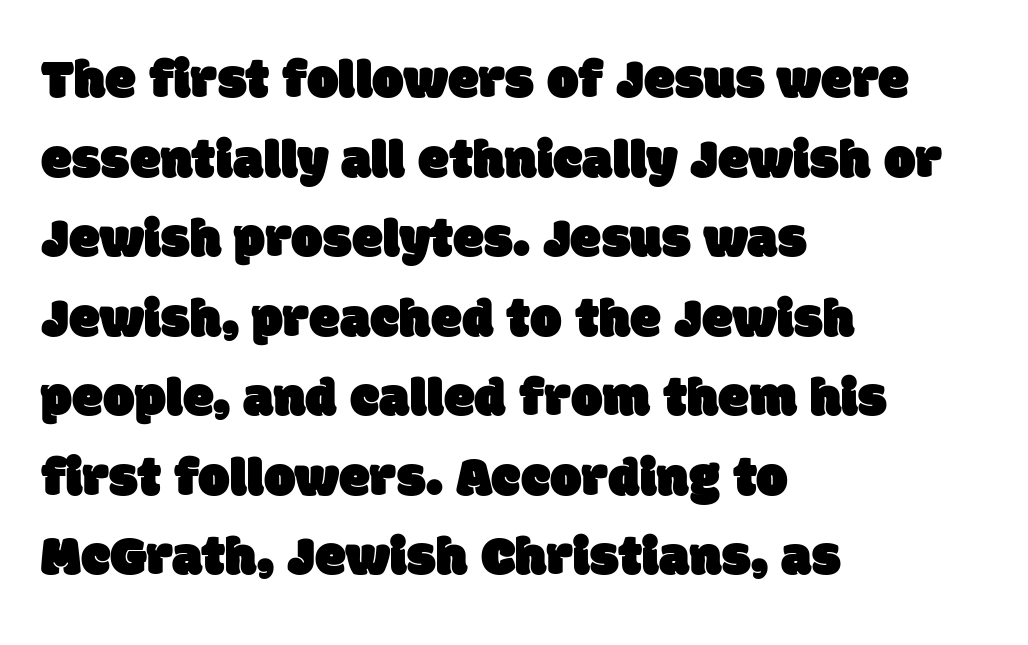
The designer went with a sans here, leaving each stem footless. Do the characters align in a grid? No, the font is proportional. Visually the block forms a straight wall on the left and a jagged coastline on the right. The vertical gap from one line to the next is medium. Words appear dense and cohesive because spacing is normal. Underlining? Definitely not there.
